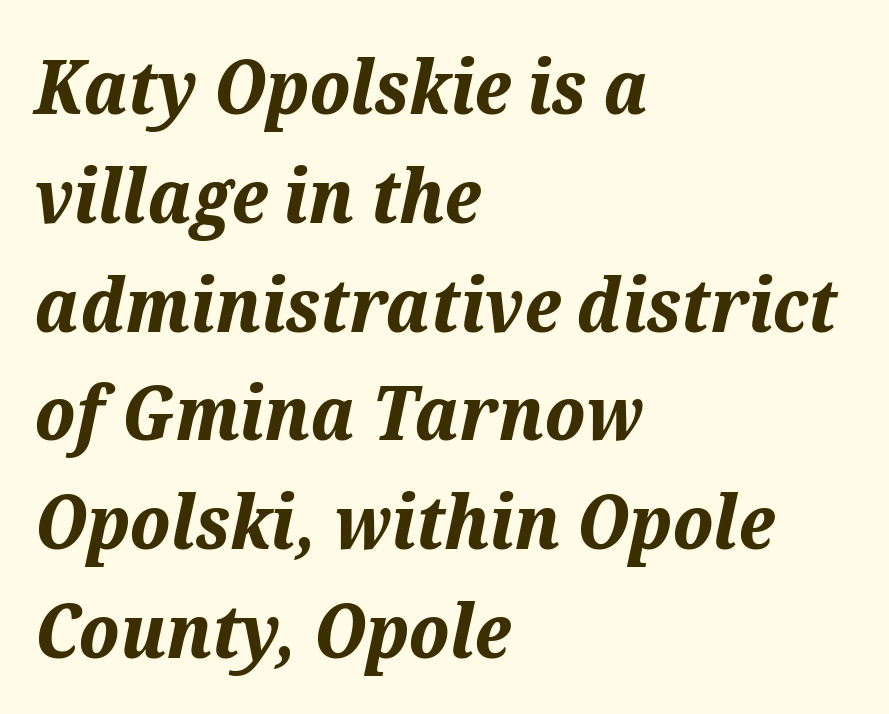
The image shows 74 px bold type, italic (leaning right); set left-aligned, normal line spacing (1.47x), normal letter spacing, not underlined; medium stroke contrast and a medium x-height.
